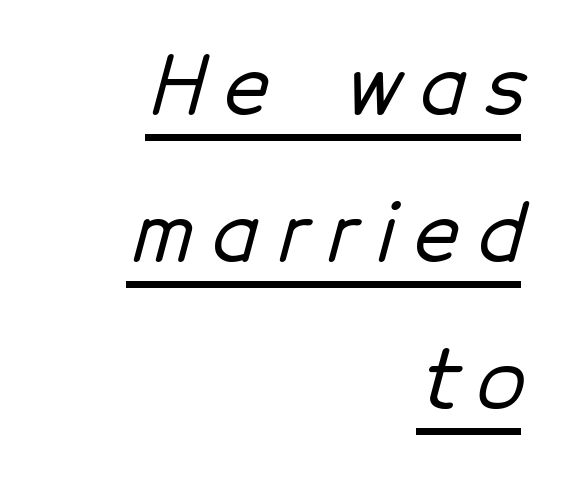
The image shows 79 px sans-serif type; set right-aligned, line spacing 1.86x, unusually wide letter spacing (+0.24 em), underlined; low stroke contrast and a medium x-height.
